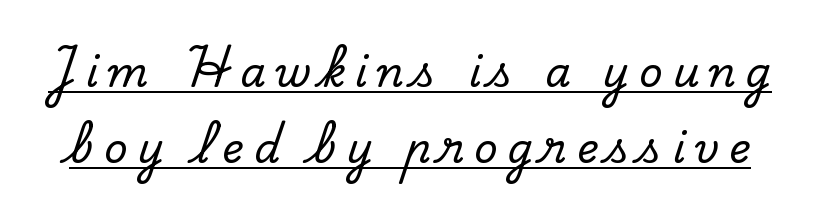
Q: Is the text italic (slanted)? A: Yes.
Q: Is the typeface a serif or a sans-serif typeface? A: Serif.
Q: Is the text underlined? A: Yes.
Q: Is the spacing between letters normal or unusually wide? A: Unusually wide.
Q: Width (condensed, normal, or wide)? A: Normal.
Q: Stroke contrast? A: Low.
Q: x-height? A: Small.
Q: Monospaced? A: No.
